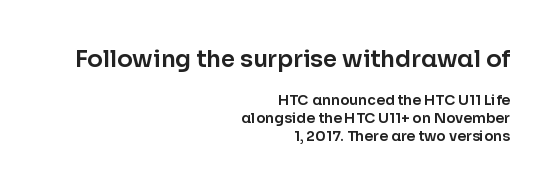
The image shows 23 px text type, upright; set right-aligned, normal line spacing (1.26x), normal letter spacing, not underlined; the first (top) block is 1.64x larger.
